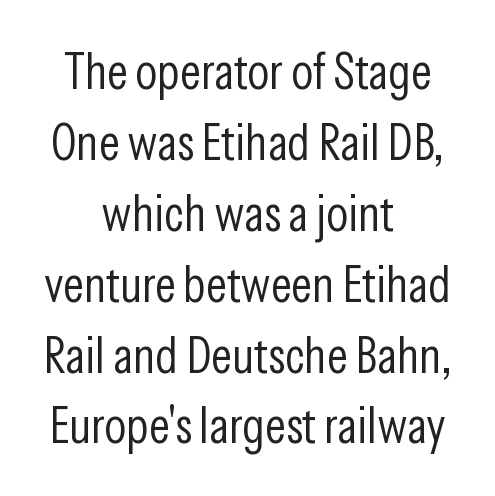
{"serif": "no", "italic": "no", "bold": "no", "weight": "light", "width": "condensed", "stroke_contrast": "low", "x_height": "medium", "monospaced": "no", "underline": "no", "align": "center", "line_spacing": "normal", "line_spacing_ratio": 1.39, "letter_spacing": "normal", "letter_spacing_em": 0.0, "glyph_px": 51}
